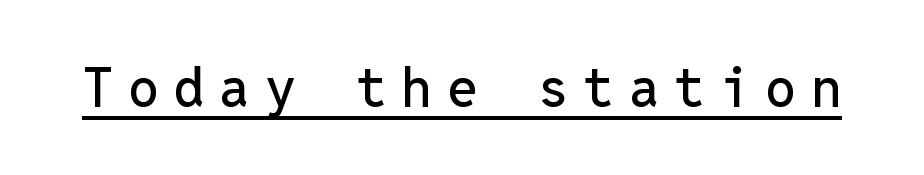
{"serif": "no", "italic": "no", "width": "normal", "stroke_contrast": "low", "x_height": "medium", "monospaced": "yes", "underline": "yes", "letter_spacing": "wide", "letter_spacing_em": 0.28, "glyph_px": 54}
